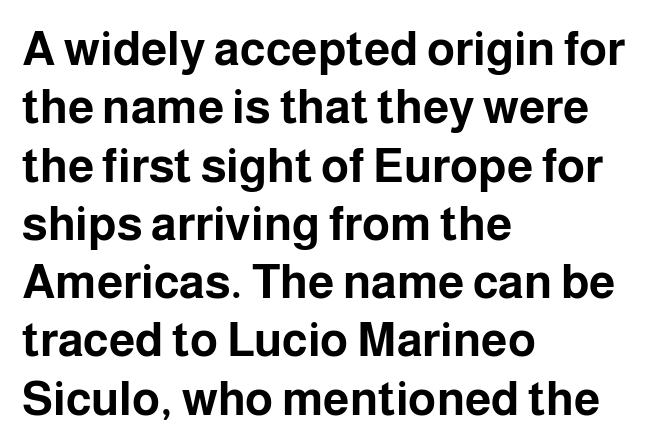
{"serif": "no", "italic": "no", "bold": "yes", "weight": "bold", "width": "normal", "stroke_contrast": "low", "x_height": "medium", "monospaced": "no", "underline": "no", "align": "left", "line_spacing_ratio": 1.24, "letter_spacing": "normal", "letter_spacing_em": 0.0, "glyph_px": 47}
